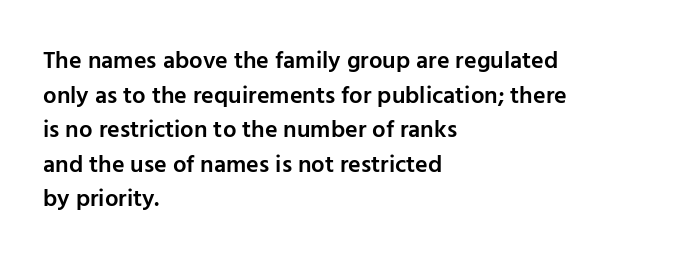
Inter-character spacing is left at the font's built-in metrics. Is there any slant? The stems are plumb. Reading down the block, your eye returns to a fixed left position each line. A semibold gives these letters moderate extra thickness, short of bold.
